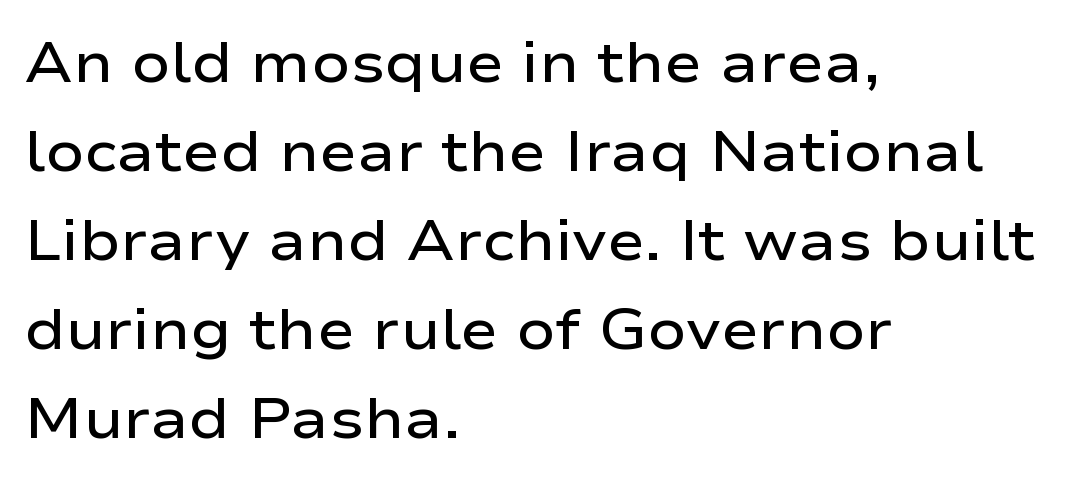
{"serif": "no", "italic": "no", "bold": "semi", "weight": "semibold", "width": "wide", "stroke_contrast": "low", "x_height": "medium", "monospaced": "no", "underline": "no", "align": "left", "line_spacing": "normal", "line_spacing_ratio": 1.56, "letter_spacing": "normal", "letter_spacing_em": 0.0, "glyph_px": 57}
